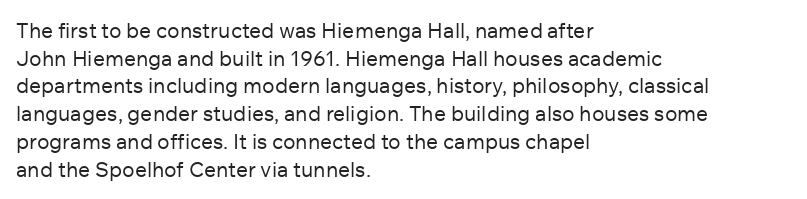
Every stem runs plumb, perpendicular to the baseline. Leftover space on each line is placed entirely after the last word. Check the space under the baseline: it is left empty. This reads as an unemphasized weight, regular at the heaviest. Caption: standard tracking, unaltered.
